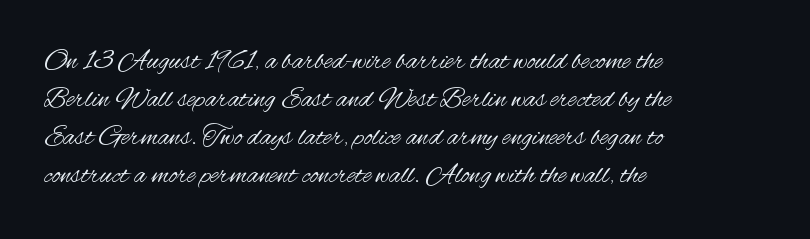
The image shows 28 px regular-weight, condensed sans-serif type; set left-aligned, normal line spacing (1.36x), normal letter spacing, not underlined; medium stroke contrast and a small x-height.
